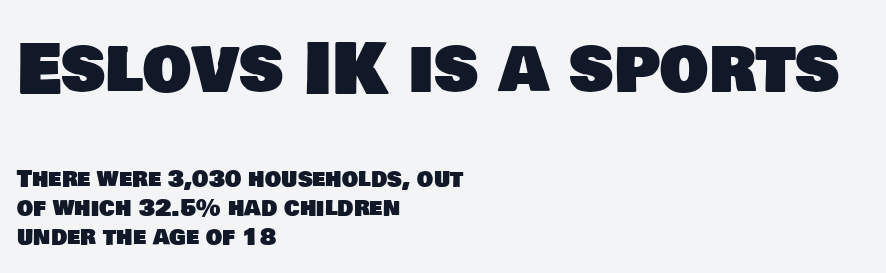
{"serif": "no", "width": "normal", "stroke_contrast": "low", "x_height": "large", "monospaced": "no", "underline": "no", "align": "left", "line_spacing": "normal", "line_spacing_ratio": 1.28, "letter_spacing": "normal", "letter_spacing_em": 0.0, "larger_block": "first", "size_ratio": 3.0, "glyph_px": 69}
